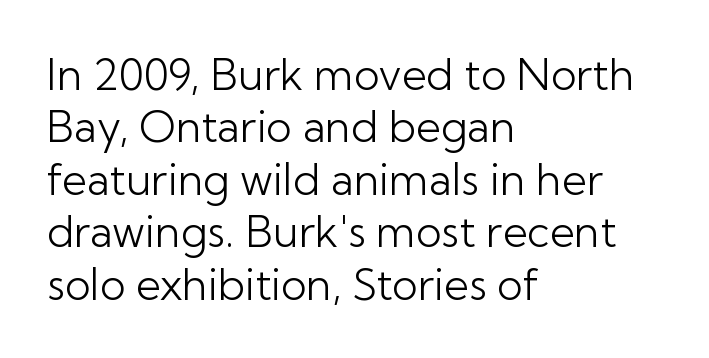
Is the type heavy? It reads as light-to-regular instead. Nothing sits at the stroke ends, so this counts as sans-serif. Default kerning and tracking; the words read as compact shapes. Every row of glyphs begins at an identical x-position on the left.
